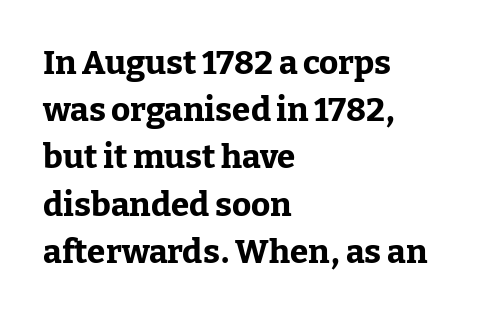
Q: Is the text bold? A: Yes.
Q: Is the text italic (slanted)? A: No, it is upright.
Q: Is the typeface a serif or a sans-serif typeface? A: Serif.
Q: Is the text underlined? A: No.
Q: How is the paragraph aligned? A: Left-aligned.
Q: Is the spacing between letters normal or unusually wide? A: Normal.
Q: Is the spacing between lines tight, normal or loose? A: Normal.
Q: Width (condensed, normal, or wide)? A: Normal.
Q: Stroke contrast? A: Low.
Q: x-height? A: Medium.
Q: Monospaced? A: No.
